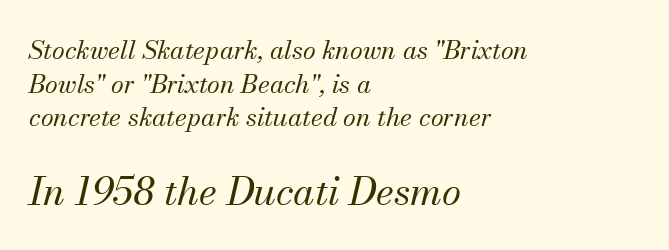
The letters sit at their default tracking, neither squeezed nor spread. Every character sits at an angle, as italics do. Note the varied advance widths — an 'i' is clearly narrower than an 'm'. The strokes carry an ordinary text weight at most.
